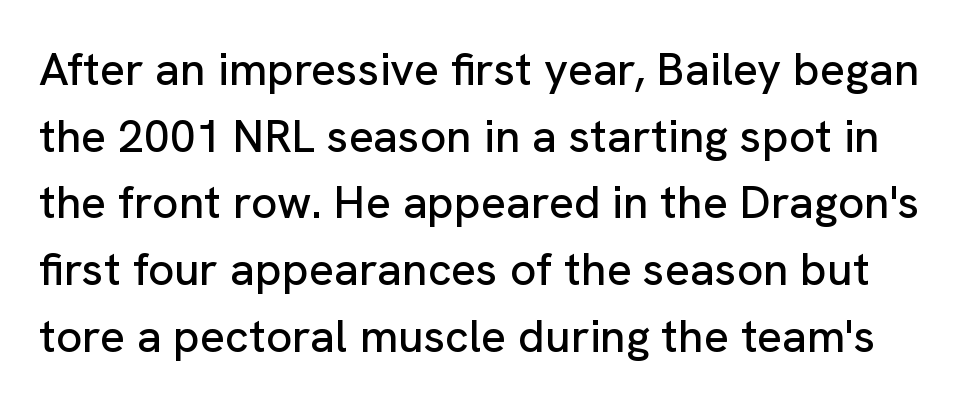
The image shows 46 px sans-serif type, upright; set normal line spacing (1.45x), normal letter spacing, not underlined; low stroke contrast and a medium x-height.
